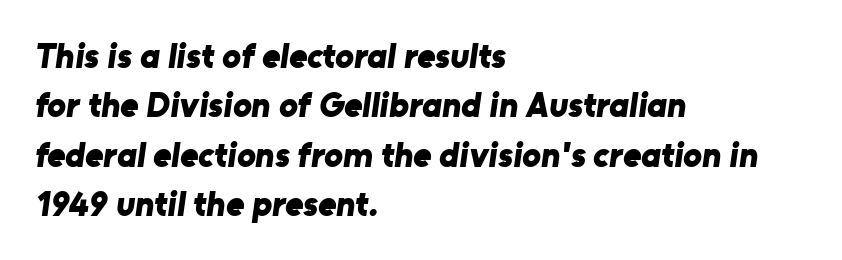
The lines sit at an ordinary, default distance from one another. The setting favours the left margin, as ordinary paragraphs usually do. Regarding serifs, this sample does without them. Letters rest on an invisible, unmarked baseline. Proportional: the letters do not fall into vertical columns. Emphasis by weight is at full strength: bold.
